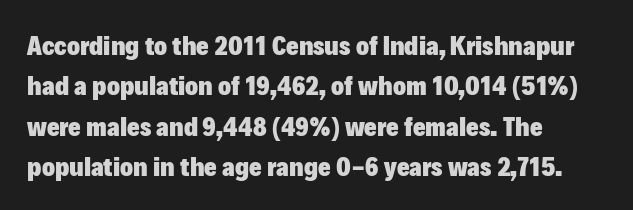
Look at the tracking — it's just the regular setting, nothing added. A classic flush-left, rag-right setting is used for this passage. Lines of text with bare space underneath. The font's upright variant was chosen for this text.
